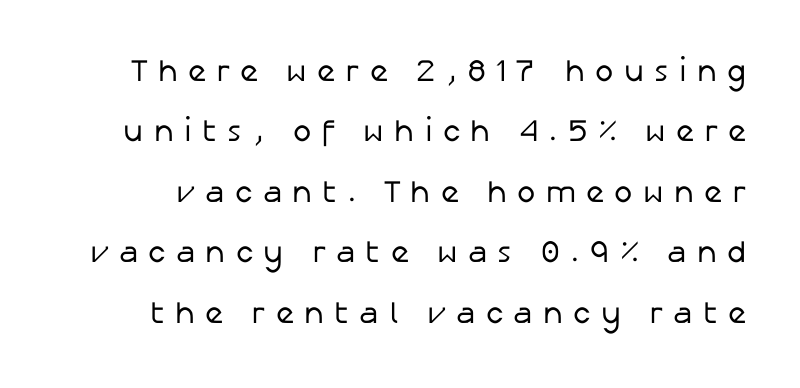
{"serif": "no", "italic": "no", "bold": "no", "weight": "regular", "width": "normal", "stroke_contrast": "low", "x_height": "medium", "monospaced": "no", "underline": "no", "line_spacing": "loose", "line_spacing_ratio": 1.95, "letter_spacing": "wide", "letter_spacing_em": 0.33, "glyph_px": 31}
